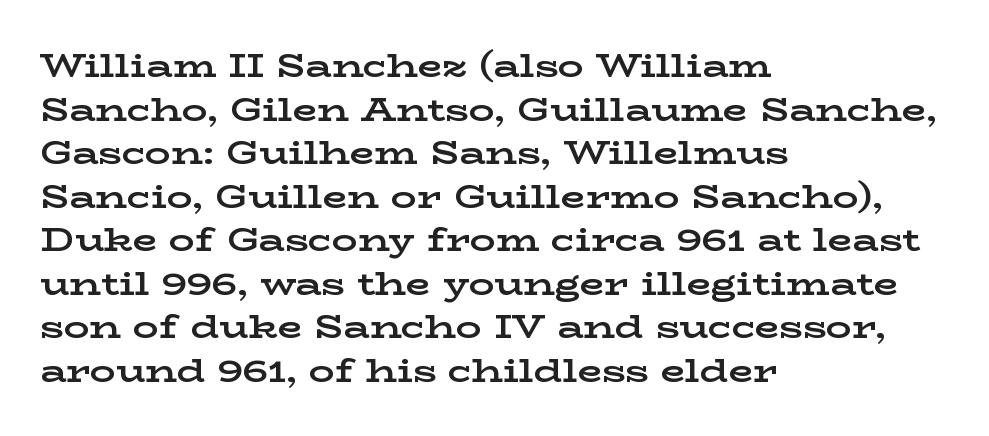
Line beginnings align vertically; line endings do not. The passage shown is emphatically bold. This is serif lettering, the kind often seen in printed books. Words appear dense and cohesive because spacing is normal.
